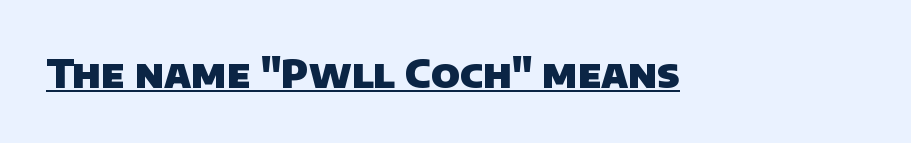
Q: Is the text bold? A: Yes.
Q: Is the typeface a serif or a sans-serif typeface? A: Sans-serif.
Q: Is the text underlined? A: Yes.
Q: Is the spacing between letters normal or unusually wide? A: Normal.
Q: Width (condensed, normal, or wide)? A: Normal.
Q: Stroke contrast? A: Low.
Q: x-height? A: Large.
Q: Monospaced? A: No.
